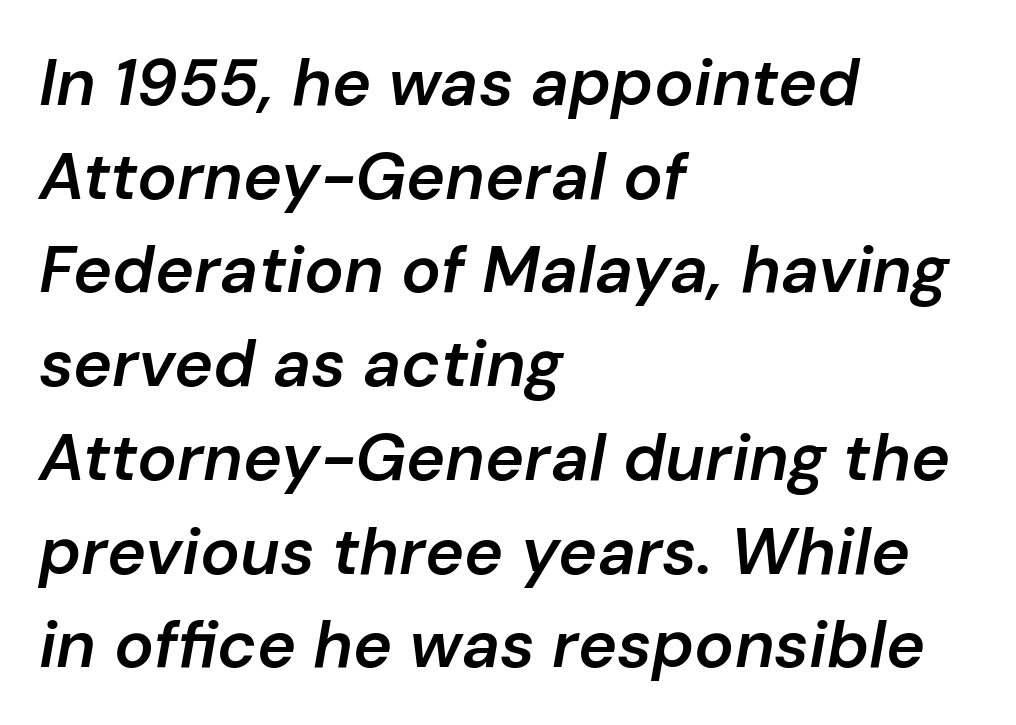
The image shows 66 px semibold type, italic (leaning right); set left-aligned, normal line spacing (1.42x), normal letter spacing, not underlined; low stroke contrast and a medium x-height.
